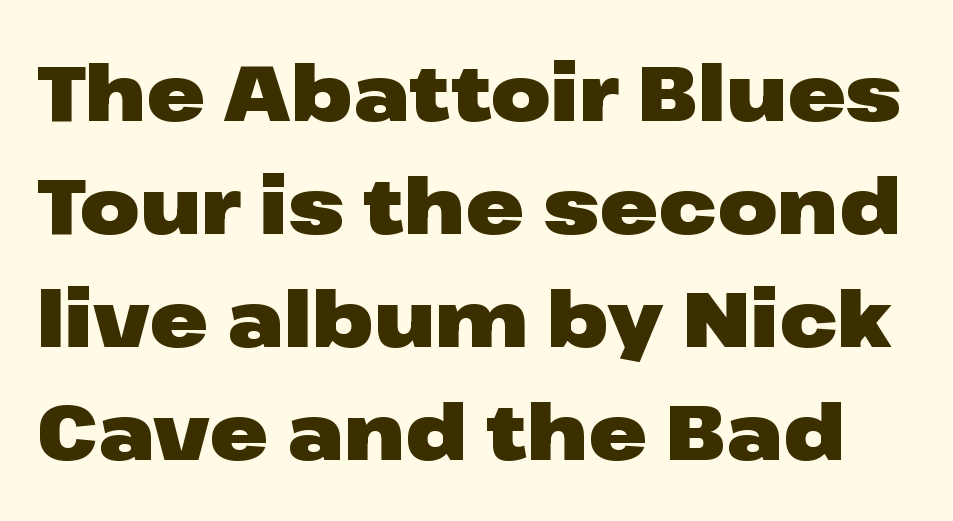
Q: Is the text bold? A: Yes.
Q: Is the text italic (slanted)? A: No, it is upright.
Q: Is the typeface a serif or a sans-serif typeface? A: Sans-serif.
Q: Is the text underlined? A: No.
Q: Is the spacing between letters normal or unusually wide? A: Normal.
Q: Is the spacing between lines tight, normal or loose? A: Normal.
Q: Width (condensed, normal, or wide)? A: Wide.
Q: Stroke contrast? A: Low.
Q: x-height? A: Medium.
Q: Monospaced? A: No.
